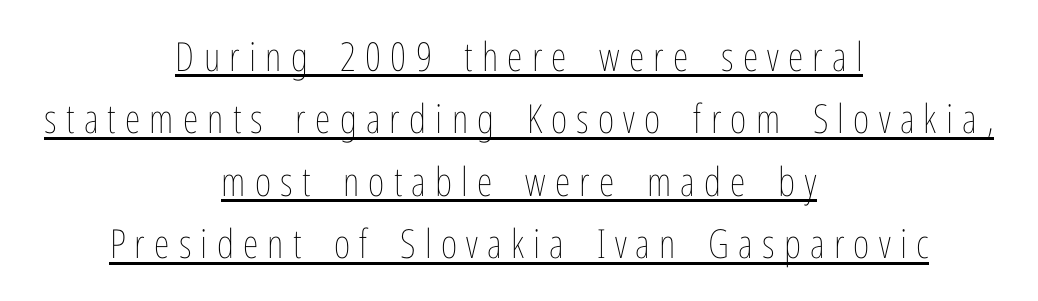
{"italic": "no", "bold": "no", "weight": "thin", "width": "condensed", "stroke_contrast": "low", "x_height": "medium", "monospaced": "no", "underline": "yes", "align": "center", "line_spacing": "normal", "line_spacing_ratio": 1.56, "letter_spacing": "wide", "letter_spacing_em": 0.23, "glyph_px": 40}
